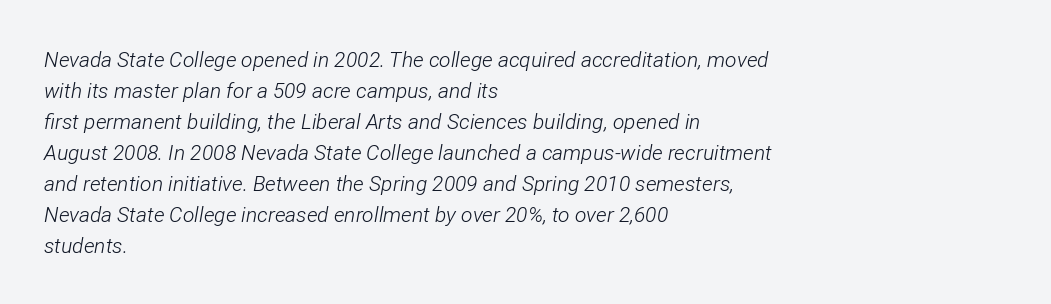
Q: Is the text bold? A: No.
Q: Is the text italic (slanted)? A: Yes, it leans right by about 12 degrees.
Q: Is the text underlined? A: No.
Q: How is the paragraph aligned? A: Left-aligned.
Q: Is the spacing between letters normal or unusually wide? A: Normal.
Q: Is the spacing between lines tight, normal or loose? A: Normal.
